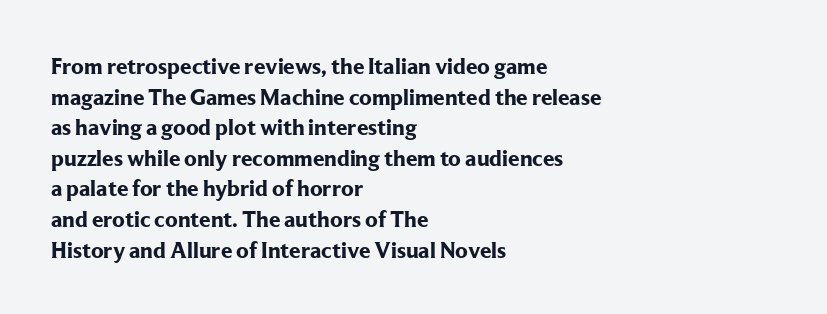
The image shows 23 px bold type, upright; set left-aligned, normal line spacing (1.33x), normal letter spacing, not underlined.
